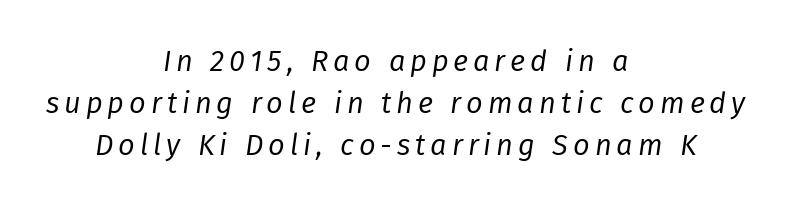
The image shows 29 px regular-weight type, italic (leaning right); set centered, normal line spacing (1.44x), not underlined; low stroke contrast and a medium x-height.
